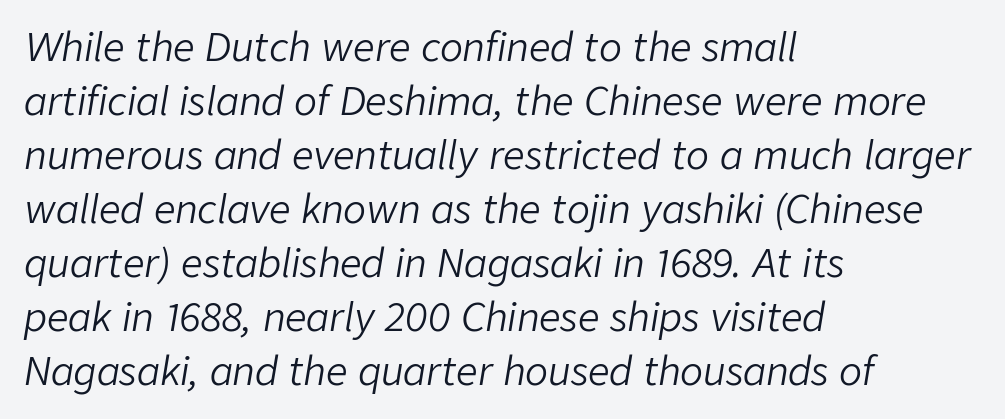
Here the designer chose a conventional face with non-uniform glyph widths. Characters are canted at an angle relative to the baseline's perpendicular. Beneath every word, the page is bare. The rag falls on the right side of this text block.
